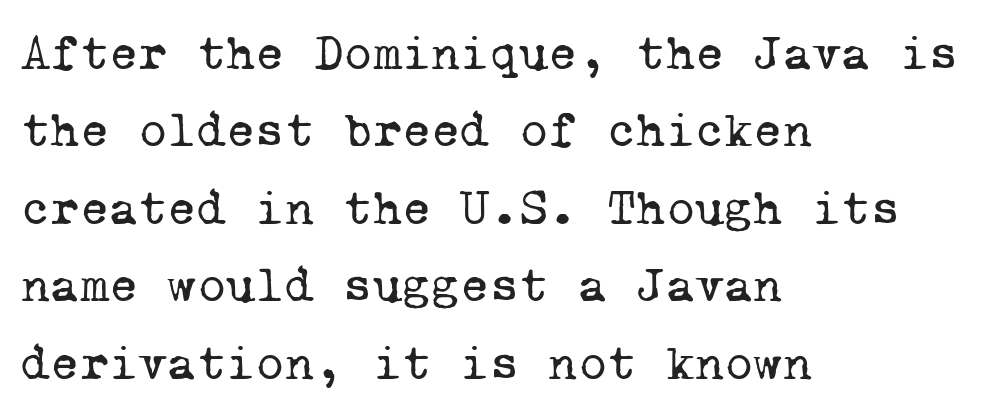
Q: Is the text bold? A: No.
Q: Is the typeface a serif or a sans-serif typeface? A: Serif.
Q: Is the text underlined? A: No.
Q: How is the paragraph aligned? A: Left-aligned.
Q: Is the spacing between letters normal or unusually wide? A: Normal.
Q: Is the spacing between lines tight, normal or loose? A: Normal.
Q: Width (condensed, normal, or wide)? A: Normal.
Q: Stroke contrast? A: Low.
Q: x-height? A: Medium.
Q: Monospaced? A: Yes.
